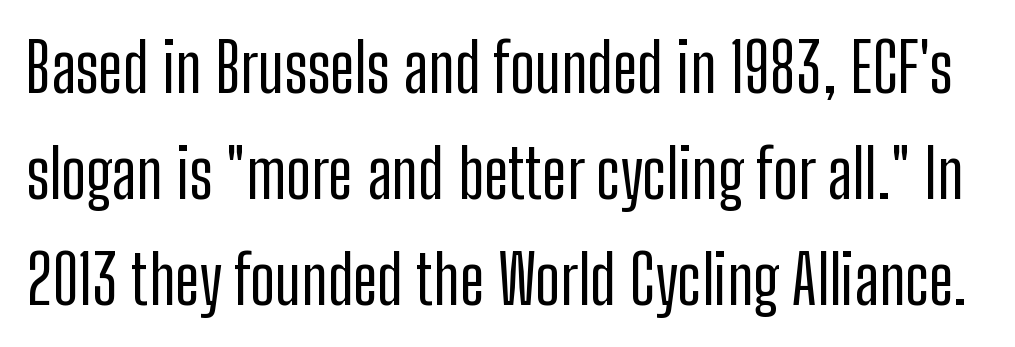
The image shows 68 px condensed sans-serif type, upright; set normal line spacing (1.56x), normal letter spacing, not underlined; low stroke contrast and a medium x-height.
